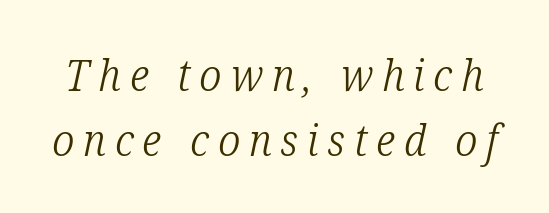
{"serif": "yes", "italic": "yes", "lean": "right", "slant_degrees": 12, "bold": "no", "weight": "light", "width": "condensed", "stroke_contrast": "low", "x_height": "medium", "monospaced": "no", "underline": "no", "line_spacing": "normal", "line_spacing_ratio": 1.48, "letter_spacing": "wide", "letter_spacing_em": 0.2, "glyph_px": 44}
